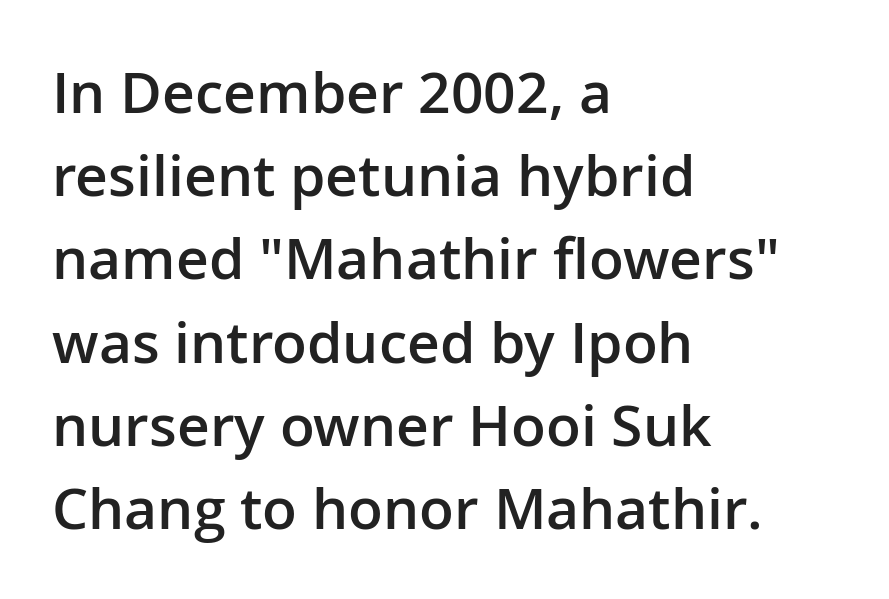
The image shows 57 px semibold sans-serif type, upright; set left-aligned, normal line spacing (1.46x), normal letter spacing, not underlined; low stroke contrast and a medium x-height.
